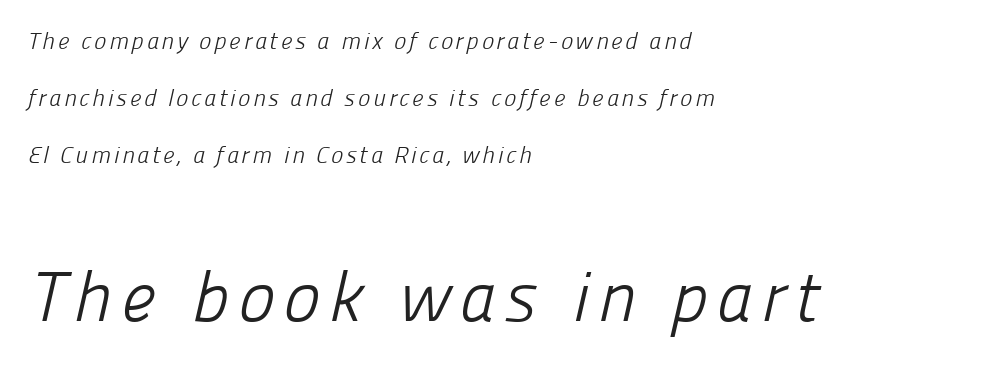
The image shows 70 px light sans-serif type; set left-aligned, loose line spacing (2.48x), not underlined; the second (bottom) block is 3.04x larger; low stroke contrast and a medium x-height.
